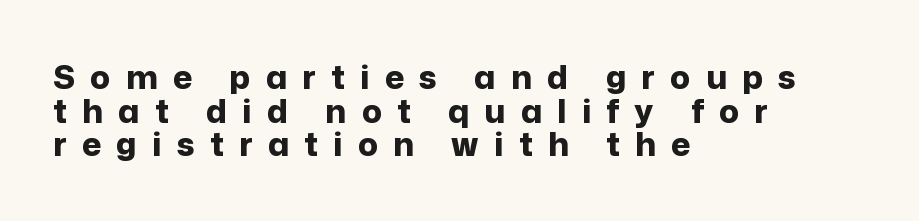
{"serif": "no", "italic": "no", "bold": "yes", "weight": "bold", "width": "normal", "stroke_contrast": "low", "x_height": "medium", "monospaced": "no", "underline": "no", "align": "left", "line_spacing": "tight", "line_spacing_ratio": 1.02, "letter_spacing": "wide", "letter_spacing_em": 0.46, "glyph_px": 33}
